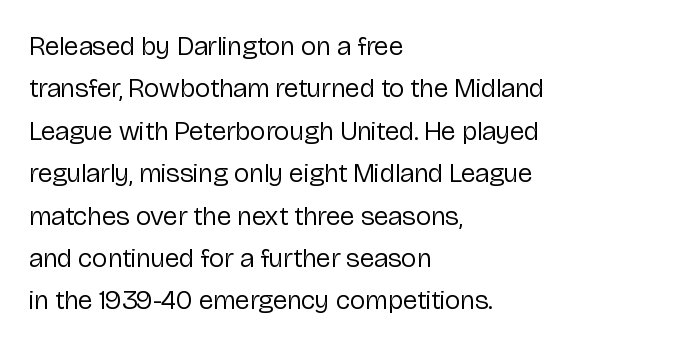
{"italic": "no", "bold": "no", "underline": "no", "align": "left", "line_spacing": "normal", "line_spacing_ratio": 1.57, "letter_spacing": "normal", "letter_spacing_em": 0.0, "glyph_px": 27}
